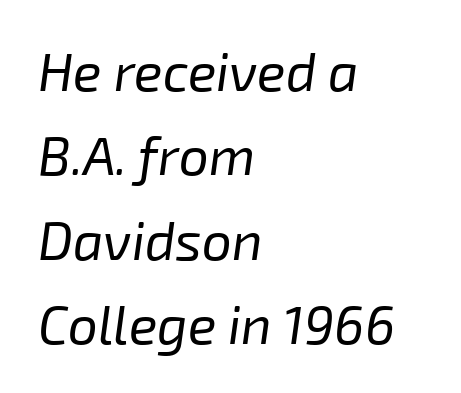
The image shows 53 px regular-weight type, italic (leaning right); set left-aligned, normal line spacing (1.59x), normal letter spacing, not underlined; low stroke contrast and a medium x-height.
